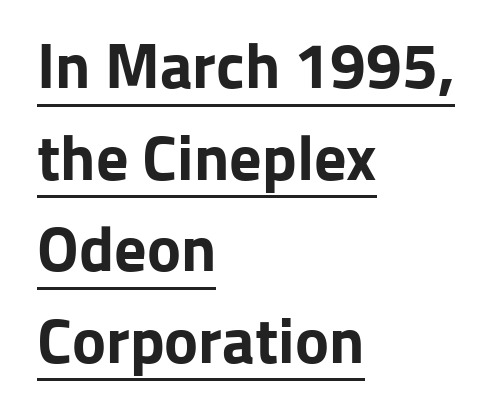
Q: Is the text bold? A: Yes.
Q: Is the text italic (slanted)? A: No, it is upright.
Q: Is the typeface a serif or a sans-serif typeface? A: Sans-serif.
Q: Is the text underlined? A: Yes.
Q: How is the paragraph aligned? A: Left-aligned.
Q: Is the spacing between letters normal or unusually wide? A: Normal.
Q: Is the spacing between lines tight, normal or loose? A: Normal.
Q: Width (condensed, normal, or wide)? A: Normal.
Q: Stroke contrast? A: Low.
Q: x-height? A: Medium.
Q: Monospaced? A: No.
